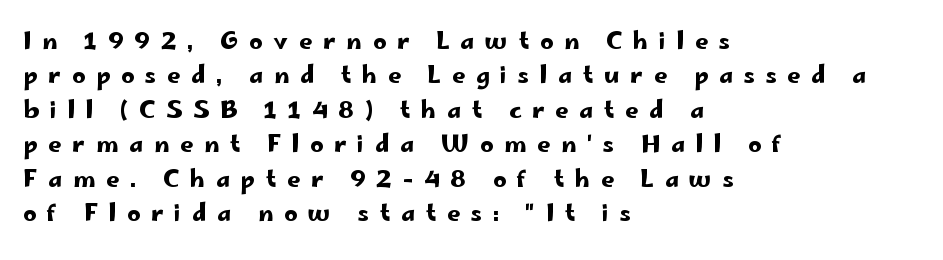
Bare-footed words on every line. Is there much room between lines? A standard amount, neither cramped nor airy. There is plenty of visible air inserted between adjacent glyphs. Notice how the passage keeps a crisp vertical edge on the left only. Posture: upright roman.
